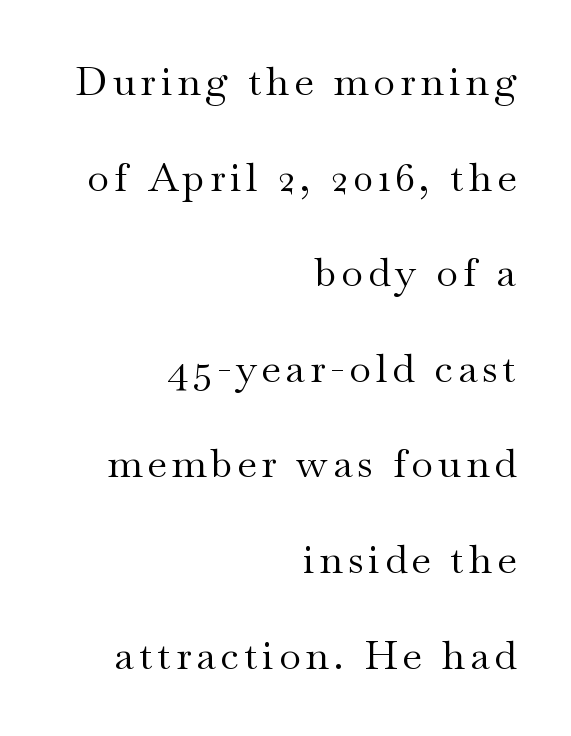
The image shows 40 px regular-weight, wide serif type, upright; set right-aligned, loose line spacing (2.39x), not underlined; medium stroke contrast and a small x-height.
